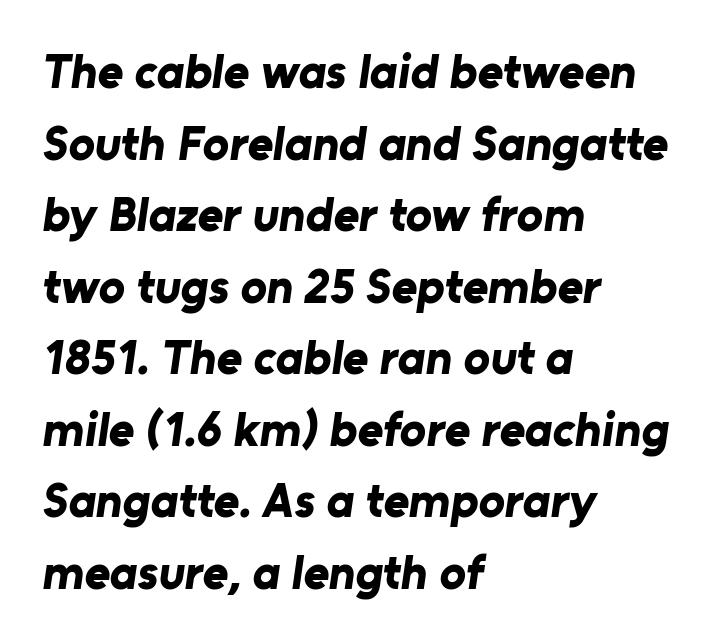
Q: Is the text bold? A: Yes.
Q: Is the typeface a serif or a sans-serif typeface? A: Sans-serif.
Q: Is the text underlined? A: No.
Q: How is the paragraph aligned? A: Left-aligned.
Q: Is the spacing between letters normal or unusually wide? A: Normal.
Q: Is the spacing between lines tight, normal or loose? A: Normal.
Q: Width (condensed, normal, or wide)? A: Normal.
Q: Stroke contrast? A: Low.
Q: x-height? A: Medium.
Q: Monospaced? A: No.
